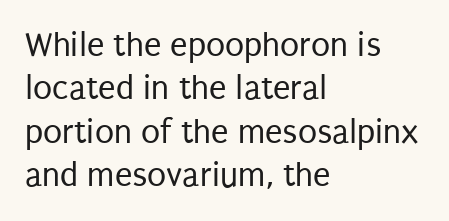
The image shows 35 px regular-weight, condensed sans-serif type, upright; set left-aligned, line spacing 1.24x, normal letter spacing, not underlined; low stroke contrast and a large x-height.
